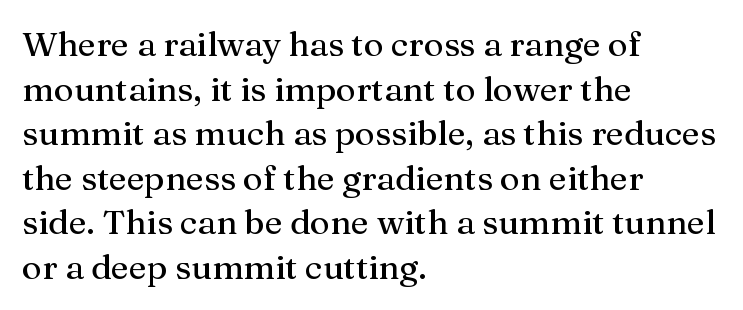
{"serif": "yes", "italic": "no", "width": "normal", "stroke_contrast": "medium", "x_height": "medium", "monospaced": "no", "underline": "no", "align": "left", "line_spacing": "normal", "line_spacing_ratio": 1.31, "letter_spacing": "normal", "letter_spacing_em": 0.0, "glyph_px": 34}
